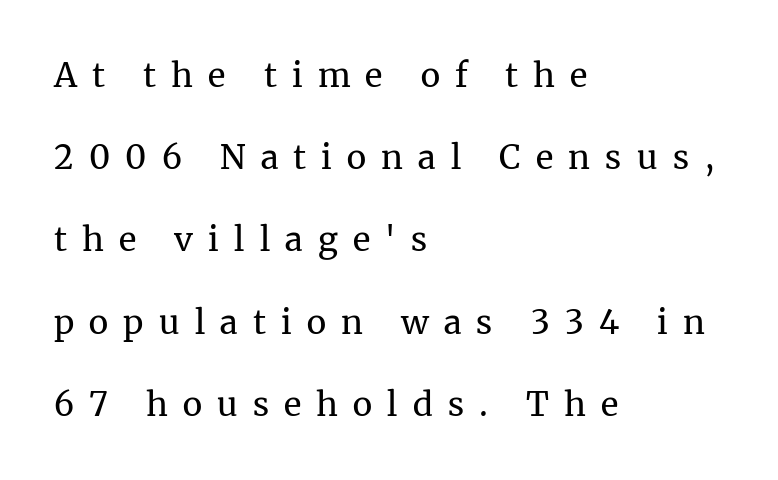
The image shows 33 px regular-weight serif type, upright; set left-aligned, loose line spacing (2.49x), unusually wide letter spacing (+0.46 em), not underlined; medium stroke contrast and a medium x-height.
